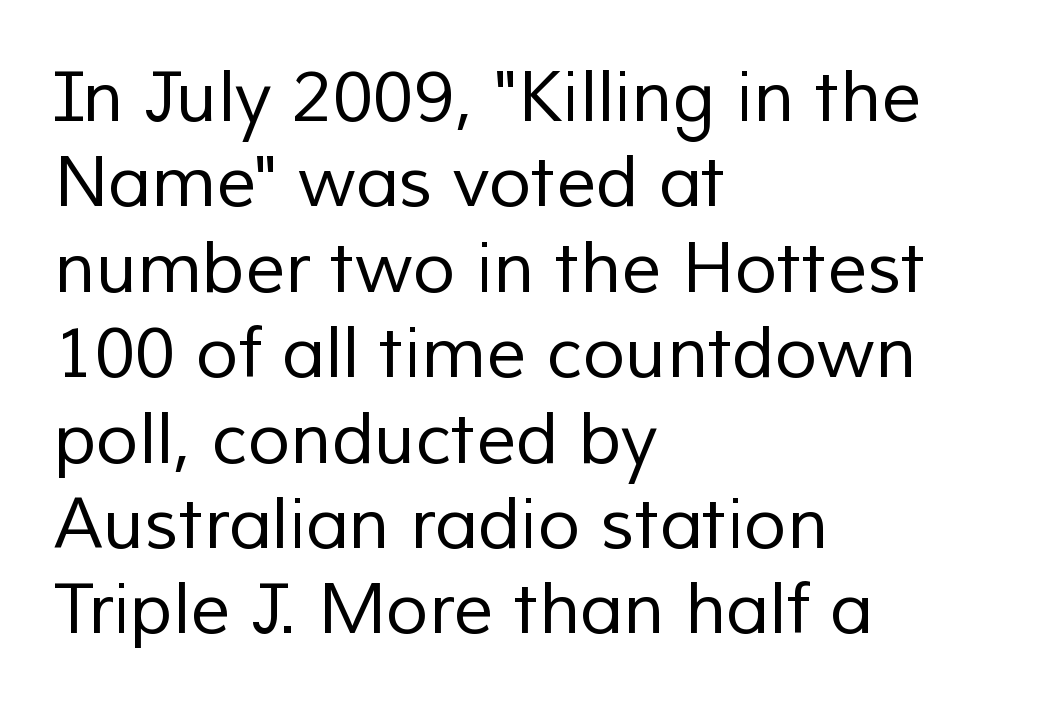
Clear beneath every line of the passage. You could not count columns in this text — the font is proportionally spaced. Short and long lines alike share a common starting point at left. Heft: none added — not bold. Does extra space separate the letters? No, they use regular spacing. In terms of letterform style, serifs are entirely absent.
